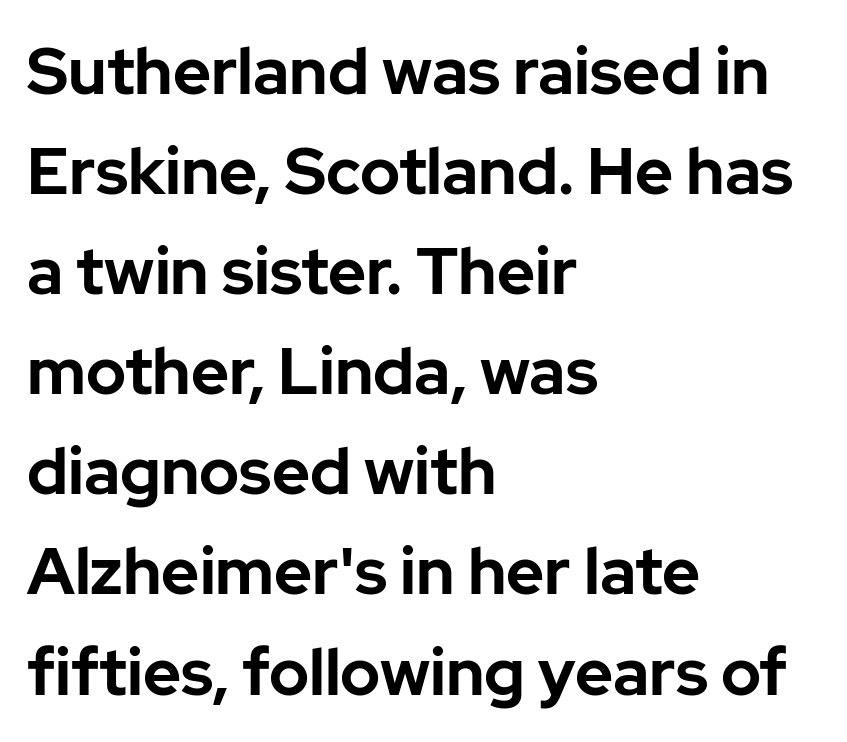
Rule under the text: the space is simply empty. If you drew a ruler down the left edge, every line would touch it. Horizontal bands of white between lines are of average thickness. Every stem runs plumb, perpendicular to the baseline. Heavy-handed strokes throughout: this text is bold. The passage shown has conventional tracking throughout.
